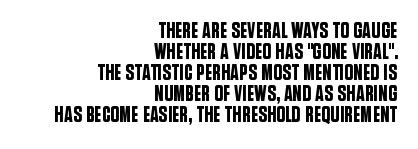
Q: Is the text italic (slanted)? A: No, it is upright.
Q: Is the text underlined? A: No.
Q: How is the paragraph aligned? A: Right-aligned.
Q: Is the spacing between letters normal or unusually wide? A: Normal.
Q: Is the spacing between lines tight, normal or loose? A: Tight.
